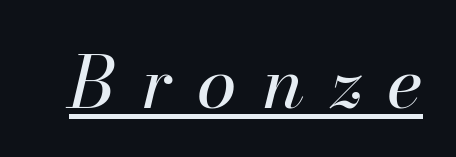
The image shows 72 px regular-weight type, italic (leaning right); set unusually wide letter spacing (+0.38 em), underlined; high stroke contrast and a small x-height.
